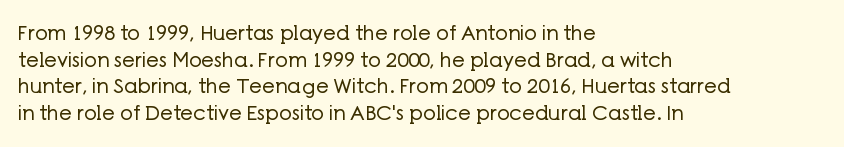
Does the copy run flush right? No — it runs flush left. The block of text has a typical density, with ordinary space between rows. This sample uses plain, unmodified letter spacing. The zone under the glyphs is completely vacant. A roman cut, with each character standing at attention. Stem width sits at or under what a default text font uses.
